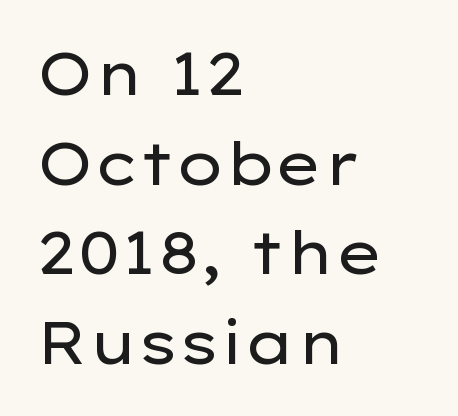
{"serif": "no", "italic": "no", "bold": "no", "weight": "regular", "width": "wide", "stroke_contrast": "low", "x_height": "medium", "monospaced": "no", "underline": "no", "align": "left", "line_spacing": "normal", "line_spacing_ratio": 1.52, "letter_spacing": "normal", "letter_spacing_em": 0.0, "glyph_px": 59}
